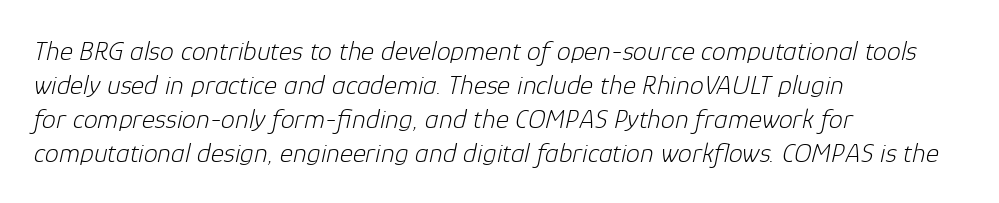
Q: Is the text bold? A: No.
Q: Is the text italic (slanted)? A: Yes, it leans right by about 12 degrees.
Q: Is the text underlined? A: No.
Q: How is the paragraph aligned? A: Left-aligned.
Q: Is the spacing between letters normal or unusually wide? A: Normal.
Q: Width (condensed, normal, or wide)? A: Normal.
Q: Stroke contrast? A: Low.
Q: x-height? A: Medium.
Q: Monospaced? A: No.
